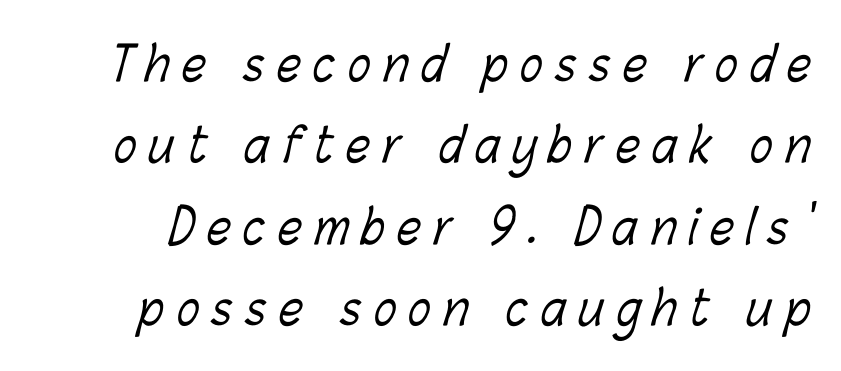
The image shows 47 px light, condensed type; set line spacing 1.73x, unusually wide letter spacing (+0.27 em), not underlined; low stroke contrast and a medium x-height.
